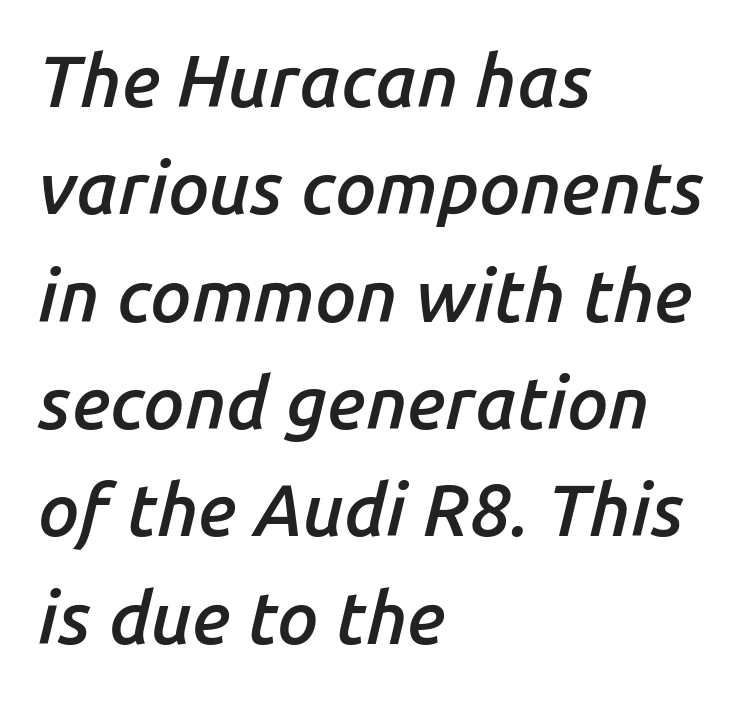
Q: Is the text bold? A: Semi-bold.
Q: Is the text italic (slanted)? A: Yes, it leans right by about 14 degrees.
Q: Is the text underlined? A: No.
Q: How is the paragraph aligned? A: Left-aligned.
Q: Is the spacing between letters normal or unusually wide? A: Normal.
Q: Is the spacing between lines tight, normal or loose? A: Normal.
Q: Width (condensed, normal, or wide)? A: Normal.
Q: Stroke contrast? A: Low.
Q: x-height? A: Medium.
Q: Monospaced? A: No.
